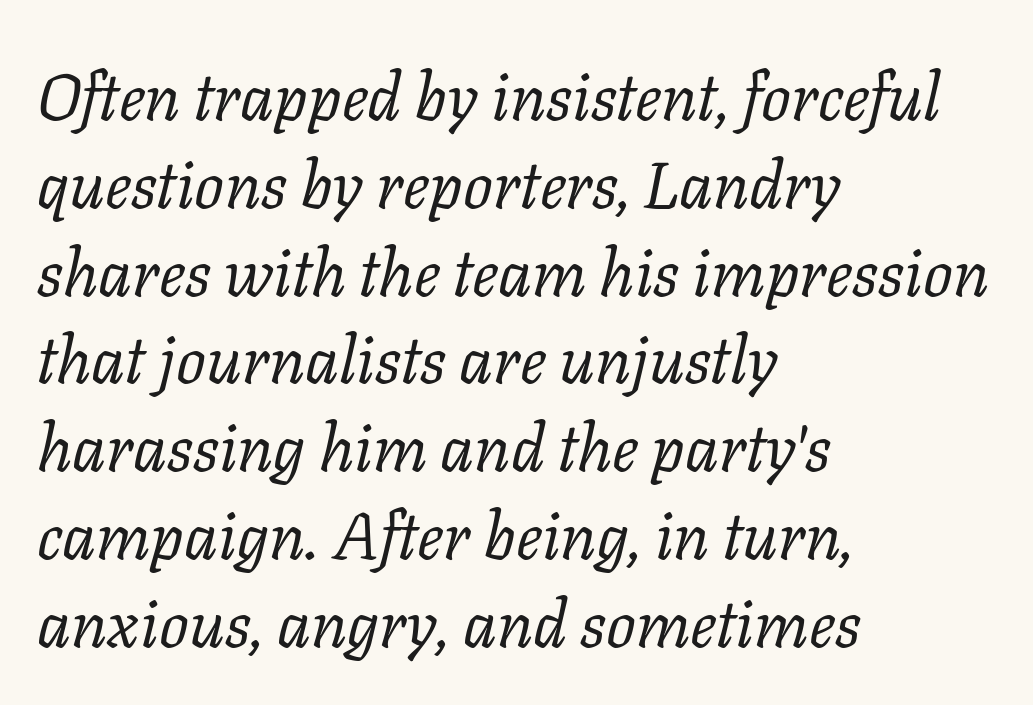
Q: Is the text bold? A: No.
Q: Is the text italic (slanted)? A: Yes, it leans right by about 11 degrees.
Q: Is the typeface a serif or a sans-serif typeface? A: Serif.
Q: Is the text underlined? A: No.
Q: How is the paragraph aligned? A: Left-aligned.
Q: Is the spacing between letters normal or unusually wide? A: Normal.
Q: Is the spacing between lines tight, normal or loose? A: Normal.
Q: Width (condensed, normal, or wide)? A: Normal.
Q: Stroke contrast? A: Low.
Q: x-height? A: Medium.
Q: Monospaced? A: No.
